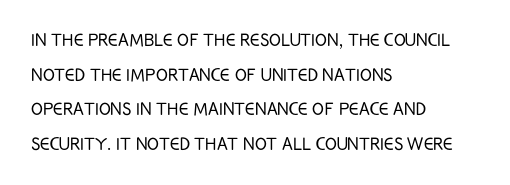
Which margin do the lines hug? The left one — the right edge is uneven. This is roman type, the default non-slanted kind. Summary of vertical rhythm: regular, with standard interline spacing. These glyphs show unthickened strokes, regular width or finer. The rendering keeps characters at their native spacing. The gap between lines stays unmarked.
